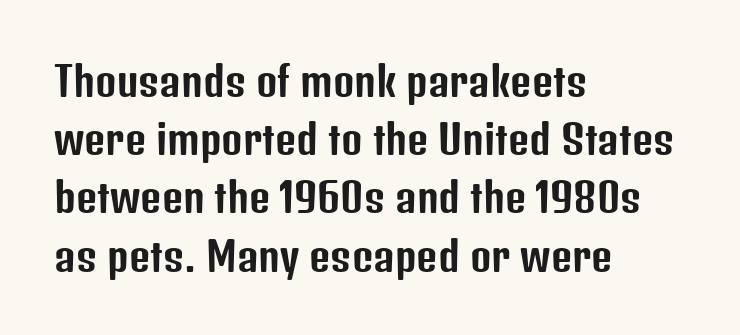
{"serif": "no", "italic": "no", "width": "condensed", "stroke_contrast": "low", "x_height": "medium", "monospaced": "no", "underline": "no", "align": "left", "line_spacing": "normal", "line_spacing_ratio": 1.42, "letter_spacing": "normal", "letter_spacing_em": 0.0, "glyph_px": 41}
